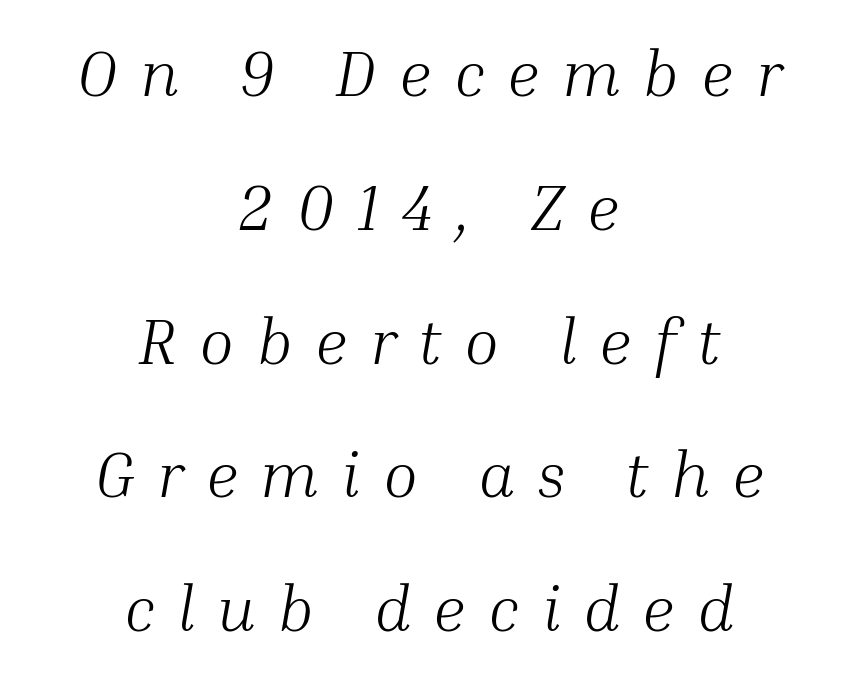
Tracking here is generous; glyphs stand well apart from one another. Slanted lettering throughout. The lines are spread far apart with generous leading. A clean baseline with only descenders dipping below it. Look at the bottom of the vertical strokes: they flare into serifs here. The whitespace from short lines is split evenly between both sides.
